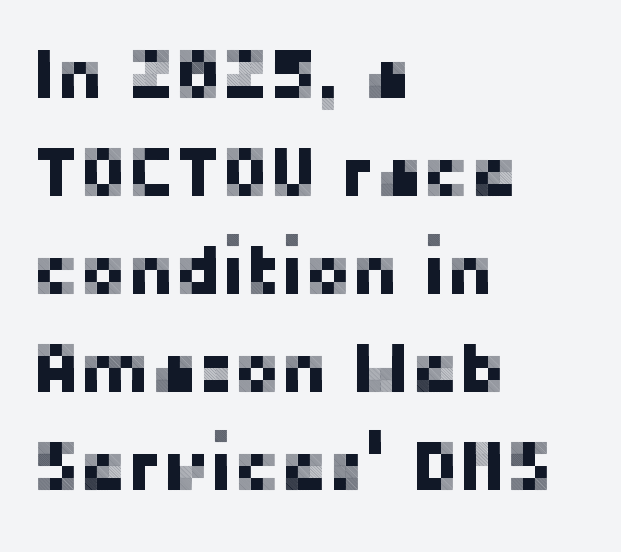
{"serif": "no", "italic": "no", "width": "normal", "stroke_contrast": "low", "x_height": "medium", "monospaced": "no", "underline": "no", "align": "left", "line_spacing": "normal", "line_spacing_ratio": 1.38, "letter_spacing": "normal", "letter_spacing_em": 0.0, "glyph_px": 71}
